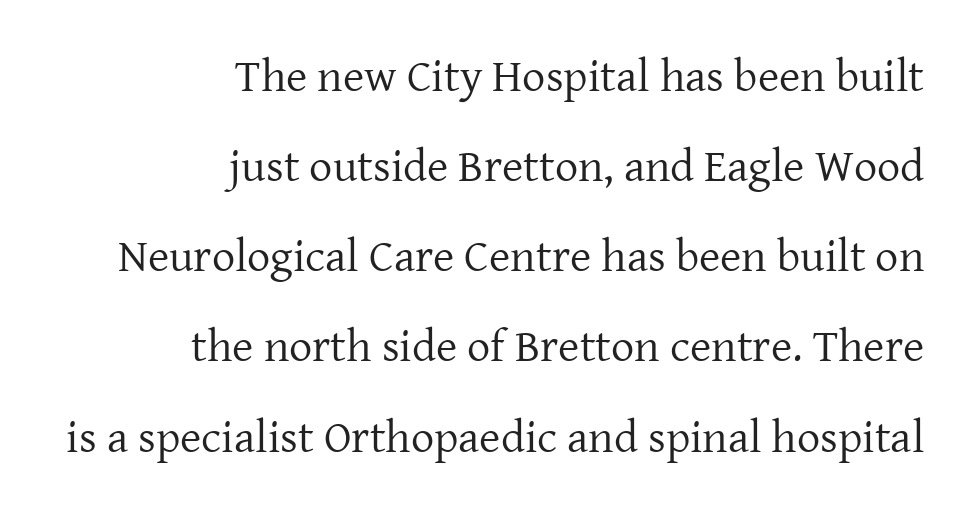
{"serif": "yes", "italic": "no", "bold": "no", "weight": "regular", "width": "normal", "stroke_contrast": "low", "x_height": "medium", "monospaced": "no", "underline": "no", "align": "right", "line_spacing": "loose", "line_spacing_ratio": 1.96, "letter_spacing": "normal", "letter_spacing_em": 0.0, "glyph_px": 46}
